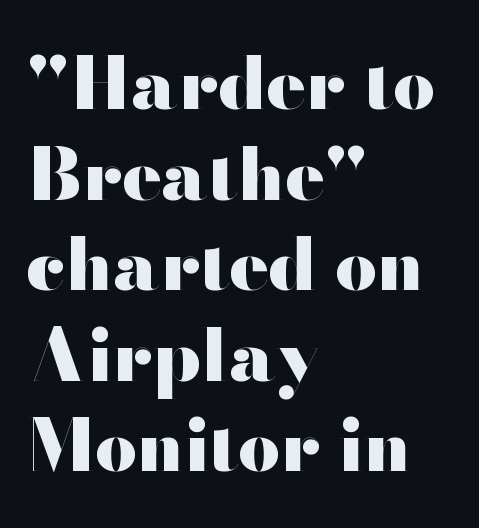
The image shows 73 px heavy, wide sans-serif type, upright; set left-aligned, line spacing 1.24x, normal letter spacing, not underlined; high stroke contrast and a small x-height.
